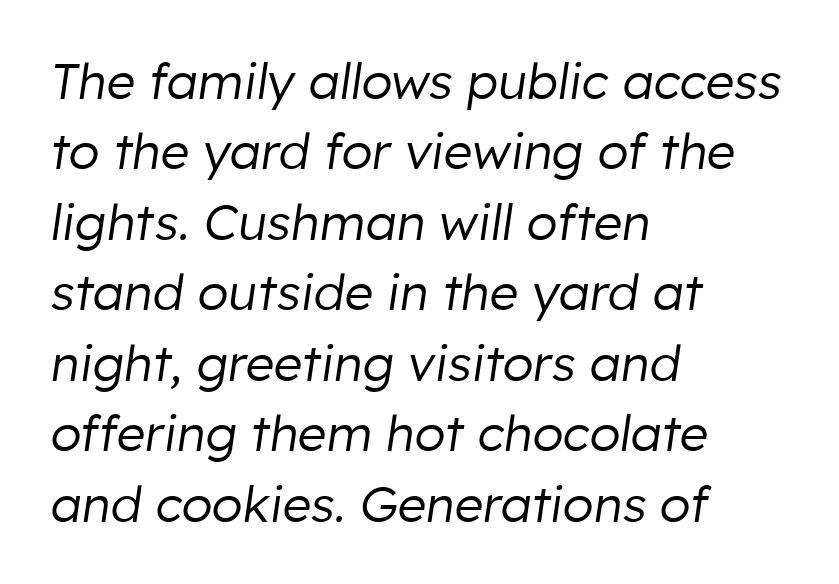
The rendering uses a moderate line-height, typical for paragraphs. A classic flush-left, rag-right setting is used for this passage. Summary of weight: not heavy and not bold. The font's italic variant was chosen for this text.
